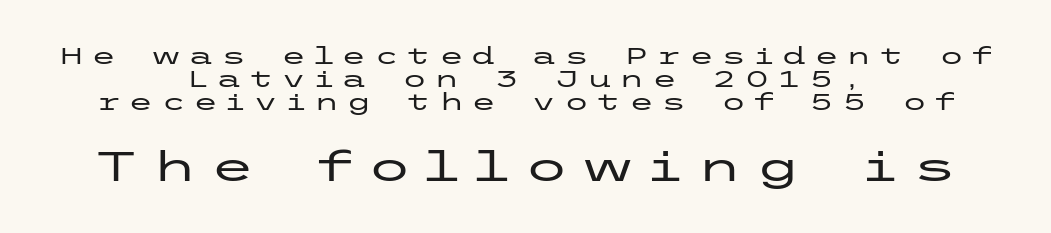
Q: Is the text italic (slanted)? A: No, it is upright.
Q: Is the typeface a serif or a sans-serif typeface? A: Sans-serif.
Q: Is the text underlined? A: No.
Q: How is the paragraph aligned? A: Centered.
Q: Is the spacing between letters normal or unusually wide? A: Unusually wide.
Q: Is the spacing between lines tight, normal or loose? A: Tight.
Q: Which block of text is set in a larger size, the first (top) or the second (bottom)? A: The second (bottom) one.
Q: Width (condensed, normal, or wide)? A: Wide.
Q: Stroke contrast? A: Low.
Q: x-height? A: Medium.
